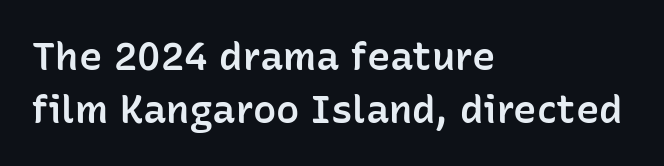
The image shows 39 px semibold sans-serif type, upright; set left-aligned, normal line spacing (1.36x), normal letter spacing, not underlined; low stroke contrast and a medium x-height.
